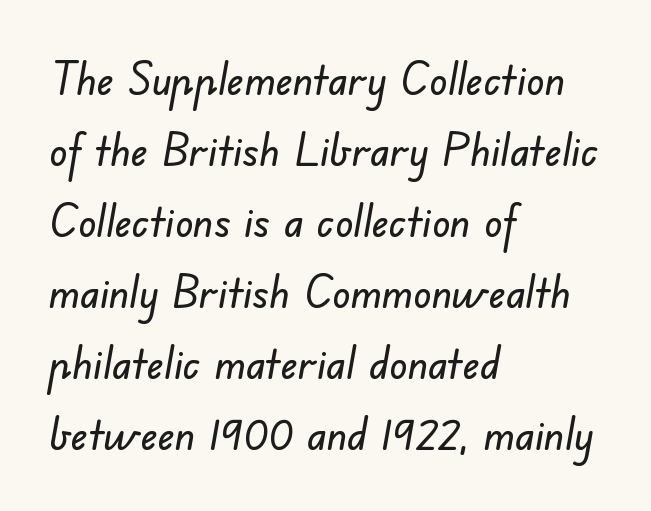
Q: Is the typeface a serif or a sans-serif typeface? A: Sans-serif.
Q: Is the text underlined? A: No.
Q: How is the paragraph aligned? A: Left-aligned.
Q: Is the spacing between letters normal or unusually wide? A: Normal.
Q: Is the spacing between lines tight, normal or loose? A: Normal.
Q: Width (condensed, normal, or wide)? A: Normal.
Q: Stroke contrast? A: Low.
Q: x-height? A: Small.
Q: Monospaced? A: No.
